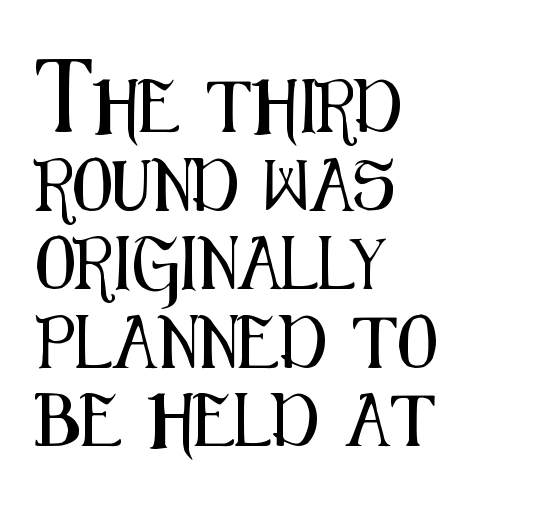
Q: Is the text italic (slanted)? A: No, it is upright.
Q: Is the text underlined? A: No.
Q: How is the paragraph aligned? A: Left-aligned.
Q: Is the spacing between letters normal or unusually wide? A: Normal.
Q: Is the spacing between lines tight, normal or loose? A: Normal.
Q: Width (condensed, normal, or wide)? A: Condensed.
Q: Stroke contrast? A: Medium.
Q: x-height? A: Medium.
Q: Monospaced? A: No.
